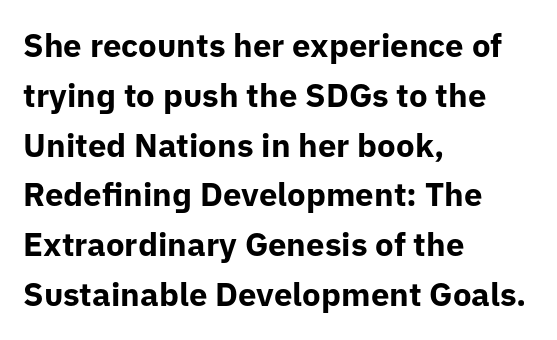
{"serif": "no", "italic": "no", "bold": "yes", "weight": "bold", "width": "normal", "stroke_contrast": "low", "x_height": "medium", "monospaced": "no", "underline": "no", "align": "left", "line_spacing": "normal", "line_spacing_ratio": 1.51, "letter_spacing": "normal", "letter_spacing_em": 0.0, "glyph_px": 33}
